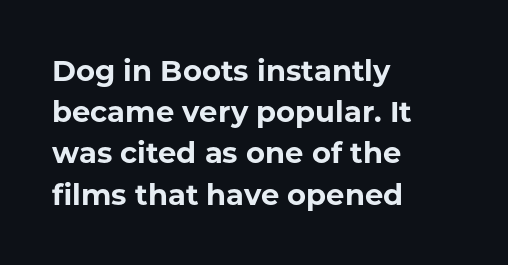
The image shows 29 px bold sans-serif type, upright; set left-aligned, normal line spacing (1.42x), normal letter spacing, not underlined; low stroke contrast and a medium x-height.
